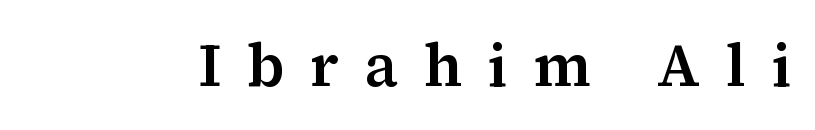
These lines were composed using upright roman letters. Think of a printed novel: that variable character pitch is what you see here. Is this a sans? No — the strokes have serifs. Display-style spreading of the glyphs; the letterfit is very open. Nobody drew a line under any word here.
